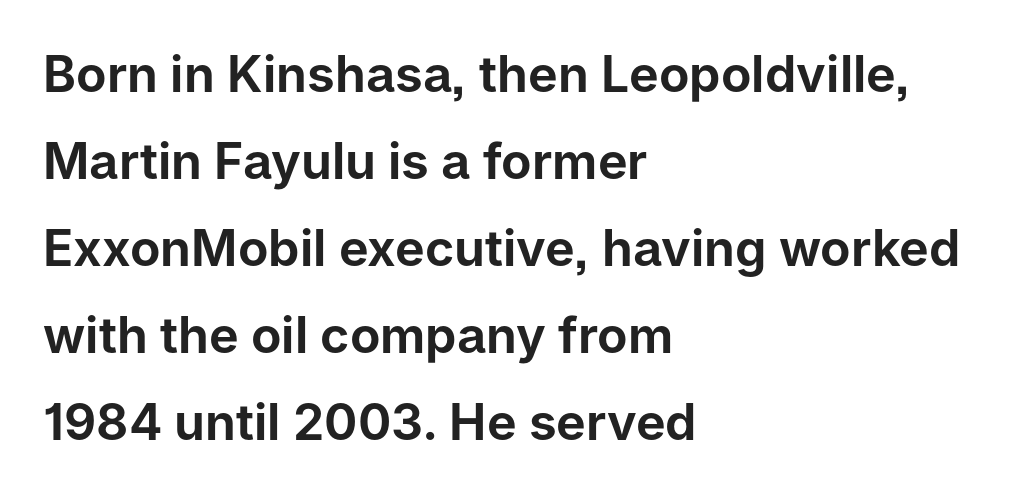
Q: Is the text italic (slanted)? A: No, it is upright.
Q: Is the typeface a serif or a sans-serif typeface? A: Sans-serif.
Q: Is the text underlined? A: No.
Q: How is the paragraph aligned? A: Left-aligned.
Q: Is the spacing between letters normal or unusually wide? A: Normal.
Q: Width (condensed, normal, or wide)? A: Normal.
Q: Stroke contrast? A: Low.
Q: x-height? A: Medium.
Q: Monospaced? A: No.
